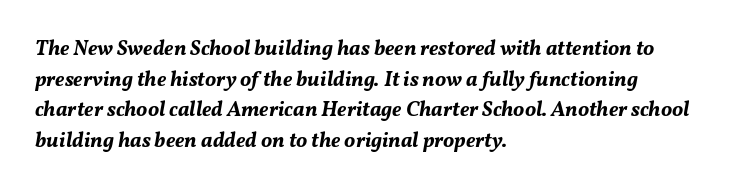
Q: Is the text bold? A: Yes.
Q: Is the text italic (slanted)? A: Yes, it leans right by about 11 degrees.
Q: Is the text underlined? A: No.
Q: How is the paragraph aligned? A: Left-aligned.
Q: Is the spacing between letters normal or unusually wide? A: Normal.
Q: Is the spacing between lines tight, normal or loose? A: Normal.
